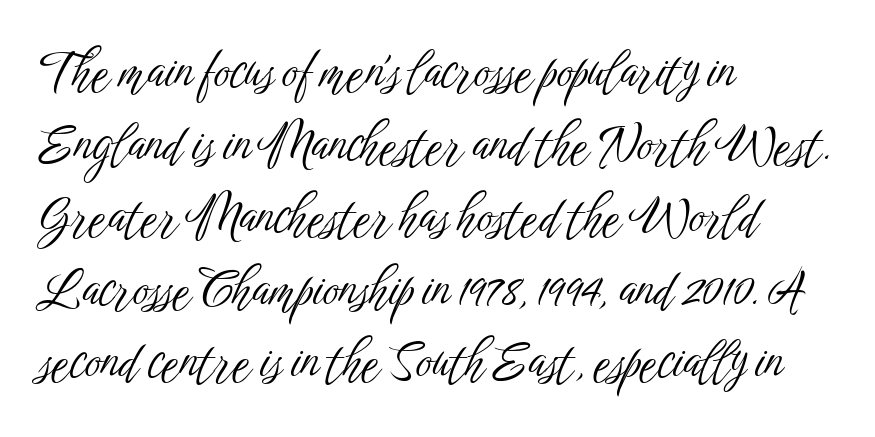
{"serif": "no", "bold": "no", "weight": "light", "width": "condensed", "stroke_contrast": "low", "x_height": "medium", "monospaced": "no", "underline": "no", "align": "left", "line_spacing": "normal", "line_spacing_ratio": 1.48, "letter_spacing": "normal", "letter_spacing_em": 0.0, "glyph_px": 49}
